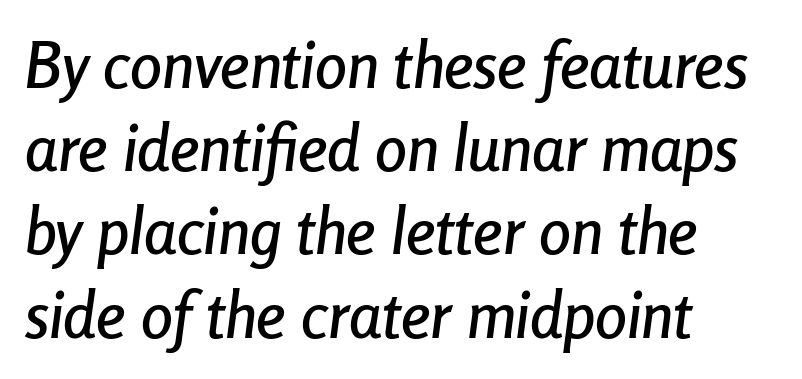
Compared with typical body copy, the letter spacing here is the same. Underlining? Definitely not there. Every character sits at an angle, as italics do. Honestly, the row spacing looks completely unremarkable.
